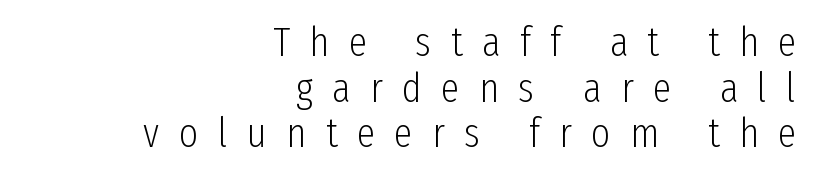
Q: Is the text bold? A: No.
Q: Is the text italic (slanted)? A: No, it is upright.
Q: Is the typeface a serif or a sans-serif typeface? A: Sans-serif.
Q: Is the text underlined? A: No.
Q: How is the paragraph aligned? A: Right-aligned.
Q: Is the spacing between letters normal or unusually wide? A: Unusually wide.
Q: Is the spacing between lines tight, normal or loose? A: Tight.
Q: Width (condensed, normal, or wide)? A: Condensed.
Q: Stroke contrast? A: Low.
Q: x-height? A: Medium.
Q: Monospaced? A: No.
